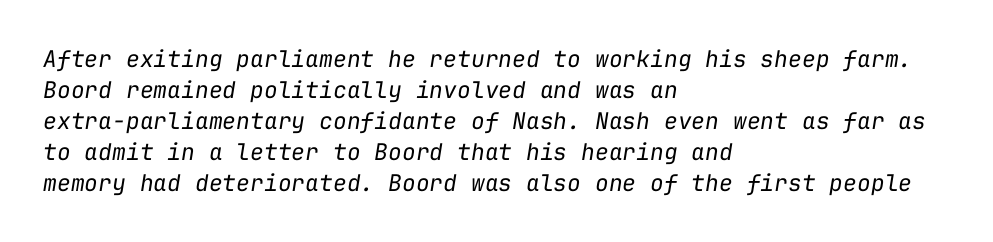
The image shows 23 px text type, italic (leaning right); set left-aligned, normal line spacing (1.35x), normal letter spacing, not underlined.
